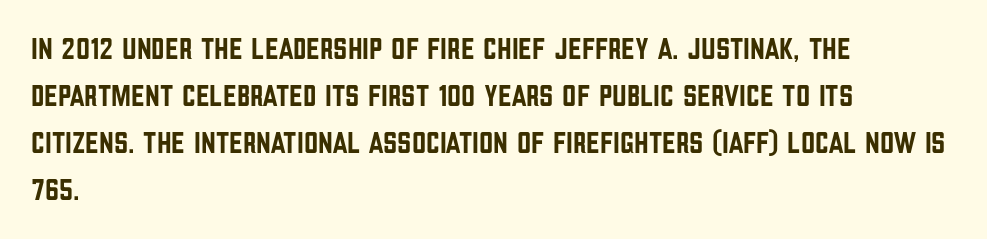
Q: Is the text italic (slanted)? A: No, it is upright.
Q: Is the typeface a serif or a sans-serif typeface? A: Sans-serif.
Q: Is the text underlined? A: No.
Q: How is the paragraph aligned? A: Left-aligned.
Q: Is the spacing between letters normal or unusually wide? A: Normal.
Q: Is the spacing between lines tight, normal or loose? A: Normal.
Q: Width (condensed, normal, or wide)? A: Condensed.
Q: Stroke contrast? A: Low.
Q: x-height? A: Large.
Q: Monospaced? A: No.
